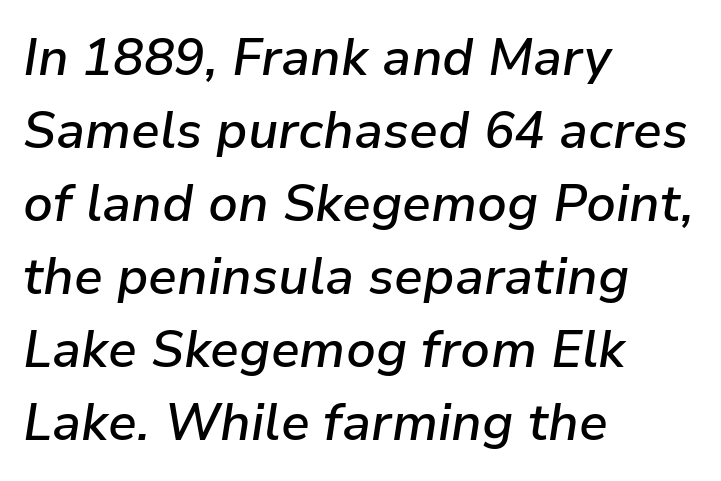
The foot of each line stays bare and open. Characters follow at the spacing the type designer built in. Proportional: the letters do not fall into vertical columns. Is the type bold? Partly — it's a semibold, heavier than regular but not fully bold. If you measured baseline to baseline, you'd find a middling distance. Characters are canted at an angle relative to the baseline's perpendicular.
